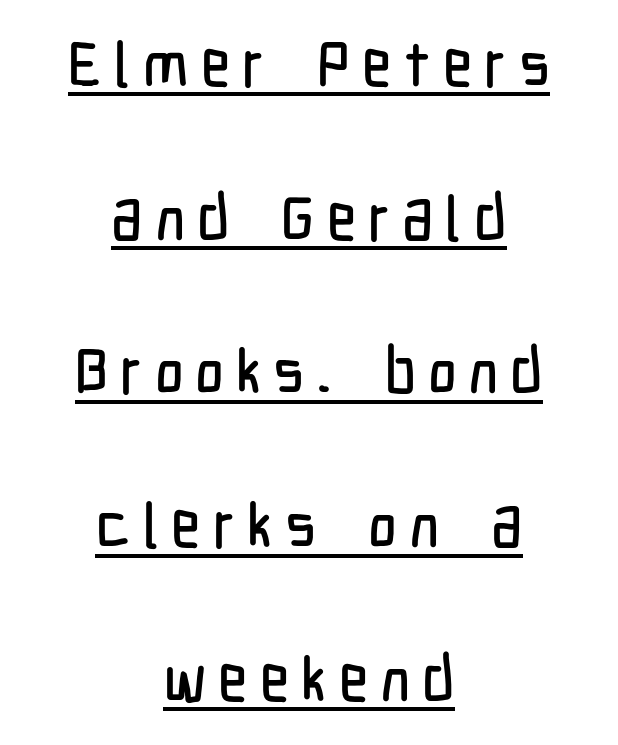
Q: Is the text italic (slanted)? A: No, it is upright.
Q: Is the typeface a serif or a sans-serif typeface? A: Sans-serif.
Q: Is the text underlined? A: Yes.
Q: How is the paragraph aligned? A: Centered.
Q: Is the spacing between lines tight, normal or loose? A: Loose.
Q: Width (condensed, normal, or wide)? A: Condensed.
Q: Stroke contrast? A: Low.
Q: x-height? A: Medium.
Q: Monospaced? A: No.
